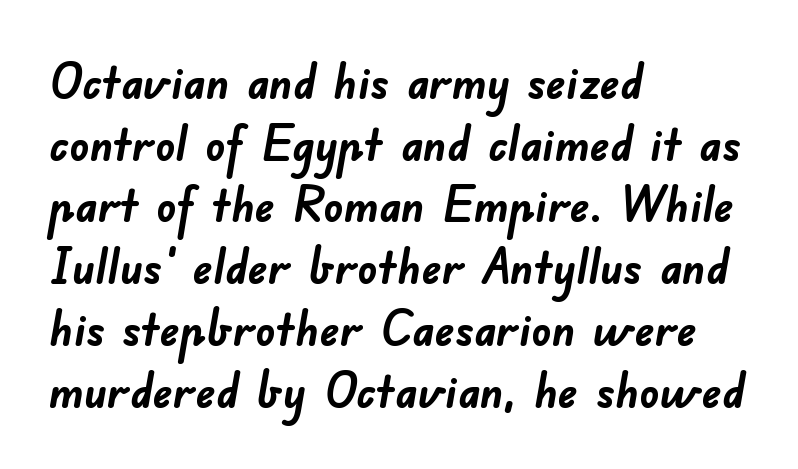
{"serif": "no", "bold": "yes", "weight": "semibold", "width": "normal", "stroke_contrast": "low", "x_height": "small", "monospaced": "no", "underline": "no", "align": "left", "line_spacing": "normal", "line_spacing_ratio": 1.26, "letter_spacing": "normal", "letter_spacing_em": 0.0, "glyph_px": 49}
